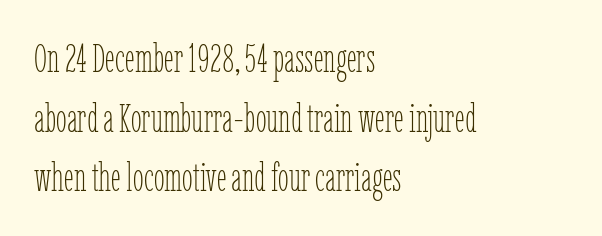
Q: Is the text bold? A: No.
Q: Is the text italic (slanted)? A: No, it is upright.
Q: Is the text underlined? A: No.
Q: How is the paragraph aligned? A: Left-aligned.
Q: Is the spacing between letters normal or unusually wide? A: Normal.
Q: Is the spacing between lines tight, normal or loose? A: Normal.
Q: Width (condensed, normal, or wide)? A: Condensed.
Q: Stroke contrast? A: Low.
Q: x-height? A: Medium.
Q: Monospaced? A: No.
